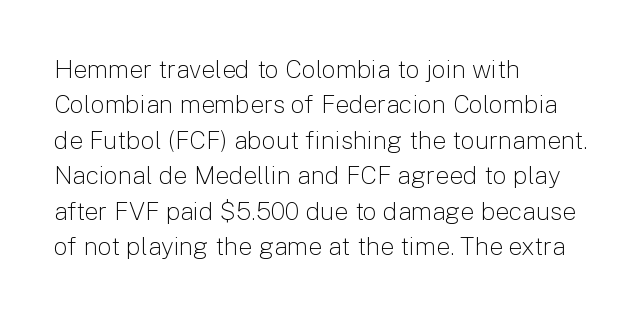
{"italic": "no", "bold": "no", "underline": "no", "align": "left", "line_spacing": "normal", "line_spacing_ratio": 1.42, "letter_spacing": "normal", "letter_spacing_em": 0.0, "glyph_px": 25}
